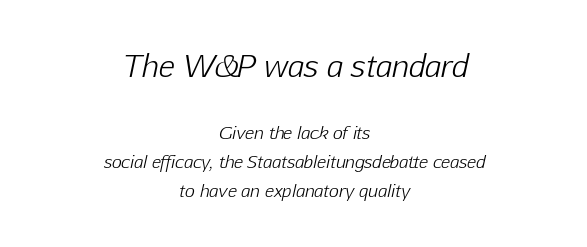
The passage shown begins with its larger block and ends with its smaller one. A typesetter would call this zero additional tracking. Each letter keeps its own natural width here, so spacing adapts to shape. Lines of text with bare space underneath.
